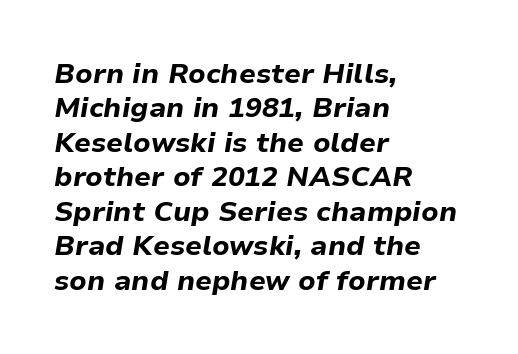
{"italic": "yes", "lean": "right", "slant_degrees": 9, "bold": "yes", "weight": "bold", "width": "normal", "stroke_contrast": "low", "x_height": "medium", "monospaced": "no", "underline": "no", "align": "left", "line_spacing_ratio": 1.23, "letter_spacing": "normal", "letter_spacing_em": 0.0, "glyph_px": 28}
